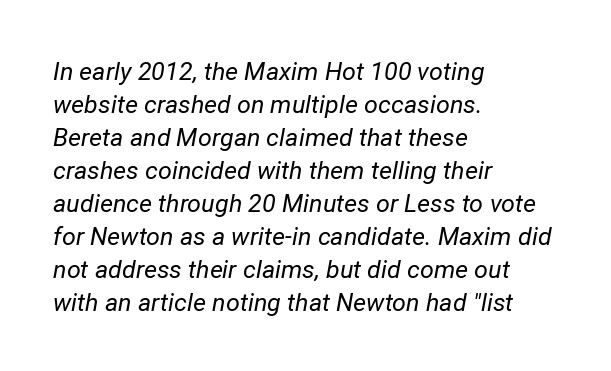
Line beginnings align vertically; line endings do not. Nobody touched the tracking dial on this one. Quick note: italic. Decoration check: the copy has no underline. A light-to-regular cut is what we see here. The rows are spaced the way most documents space them.
